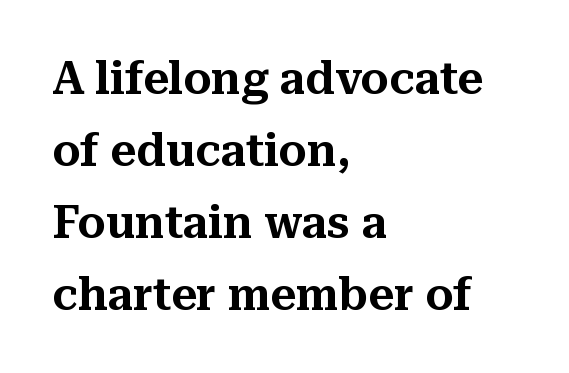
Honestly, the row spacing looks completely unremarkable. Every character sits straight up, as roman type does. The passage shown is typed in a proportional face where columns would drift. The characters display serif detailing at their extremities. All the whitespace from short lines collects on the right.
